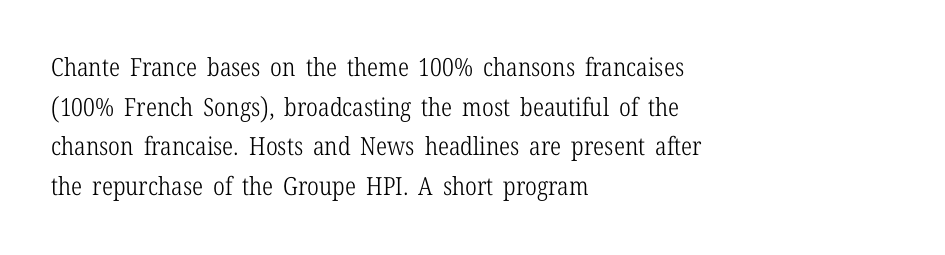
The image shows 25 px text type, upright; set left-aligned, normal line spacing (1.59x), normal letter spacing, not underlined.
